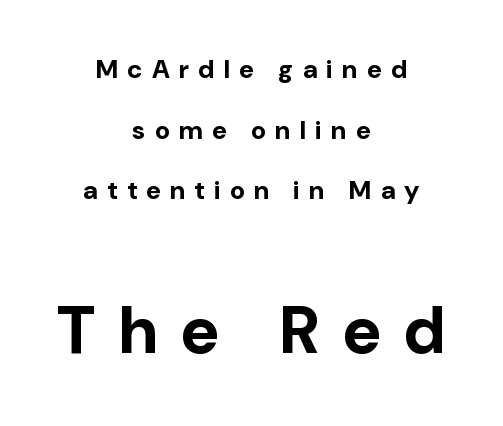
Q: Is the text bold? A: Yes.
Q: Is the text italic (slanted)? A: No, it is upright.
Q: Is the typeface a serif or a sans-serif typeface? A: Sans-serif.
Q: Is the text underlined? A: No.
Q: How is the paragraph aligned? A: Centered.
Q: Is the spacing between letters normal or unusually wide? A: Unusually wide.
Q: Is the spacing between lines tight, normal or loose? A: Loose.
Q: Which block of text is set in a larger size, the first (top) or the second (bottom)? A: The second (bottom) one.
Q: Width (condensed, normal, or wide)? A: Normal.
Q: Stroke contrast? A: Low.
Q: x-height? A: Medium.
Q: Monospaced? A: No.
